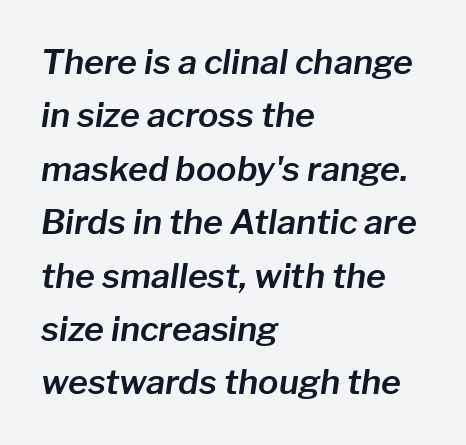
The image shows 34 px text type, italic (leaning right); set left-aligned, normal line spacing (1.57x), normal letter spacing, not underlined; low stroke contrast and a medium x-height.
